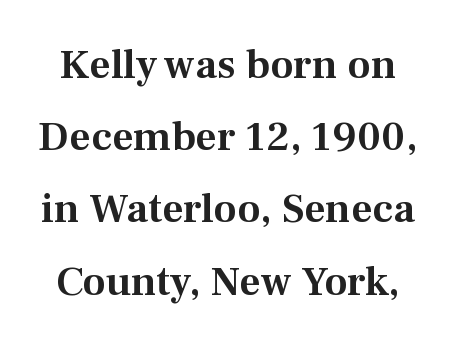
{"serif": "yes", "italic": "no", "width": "normal", "stroke_contrast": "medium", "x_height": "medium", "monospaced": "no", "underline": "no", "line_spacing_ratio": 1.72, "letter_spacing": "normal", "letter_spacing_em": 0.0, "glyph_px": 42}
